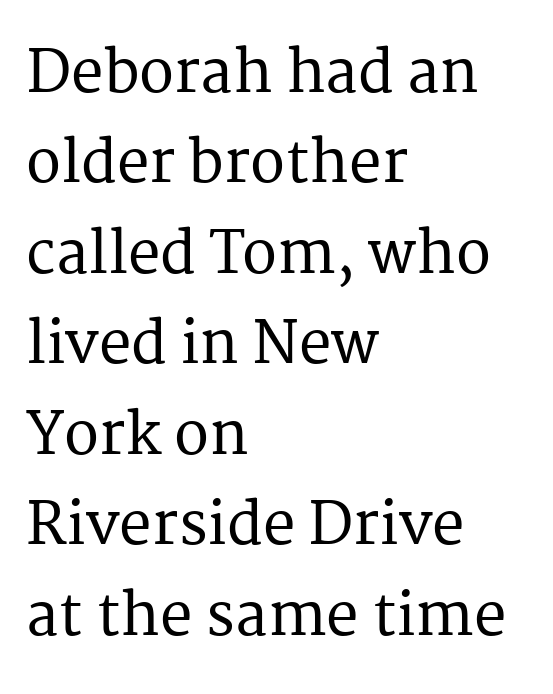
The image shows 58 px serif type, upright; set left-aligned, normal line spacing (1.56x), normal letter spacing, not underlined; medium stroke contrast and a medium x-height.
